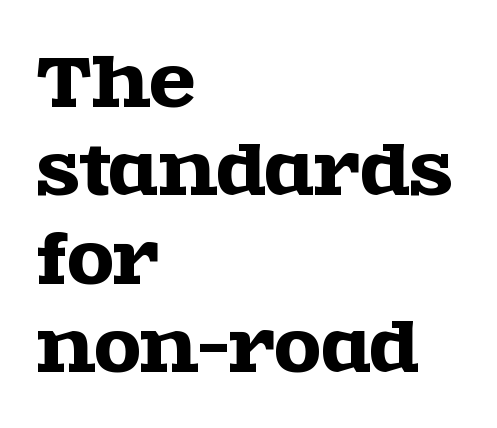
The image shows 67 px wide serif type, upright; set left-aligned, normal line spacing (1.32x), normal letter spacing, not underlined; a large x-height.
